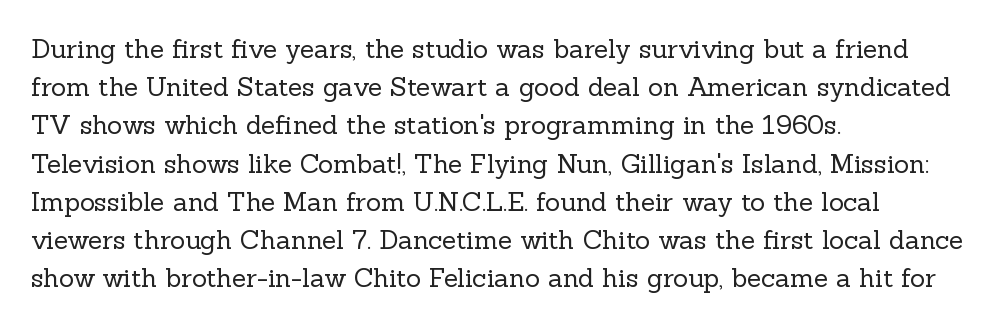
The vertical gap from one line to the next is medium. Quick note: underline off. The characters are drawn with everyday or finer stroke widths. A typesetter would mark this as roman, not italic. Caption: multi-line text, flush left, ragged right.
